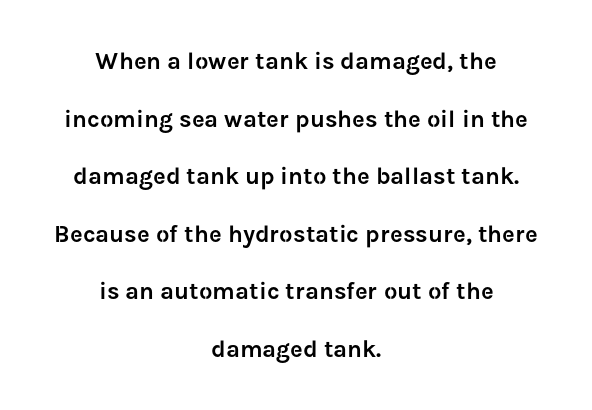
The image shows 24 px text type, upright; set centered, loose line spacing (2.4x), normal letter spacing, not underlined.
